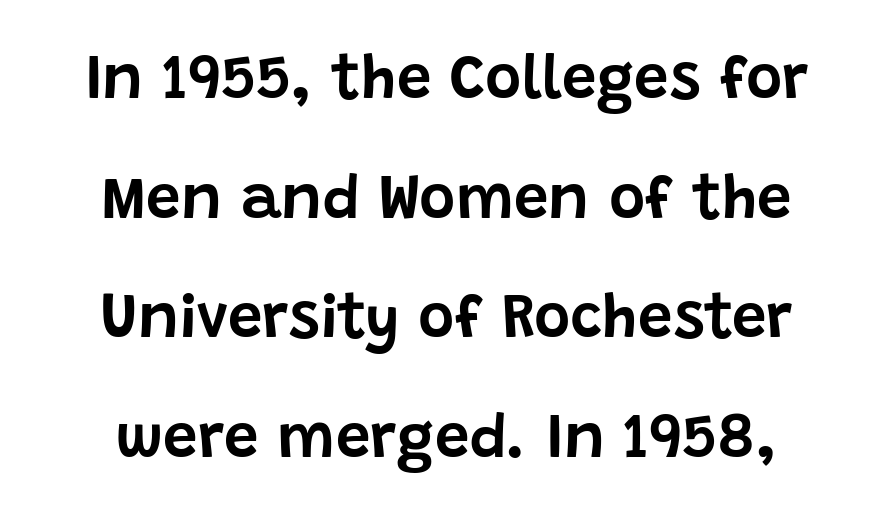
{"serif": "no", "italic": "no", "width": "normal", "stroke_contrast": "low", "x_height": "large", "monospaced": "no", "underline": "no", "line_spacing": "loose", "line_spacing_ratio": 1.93, "letter_spacing": "normal", "letter_spacing_em": 0.0, "glyph_px": 62}
